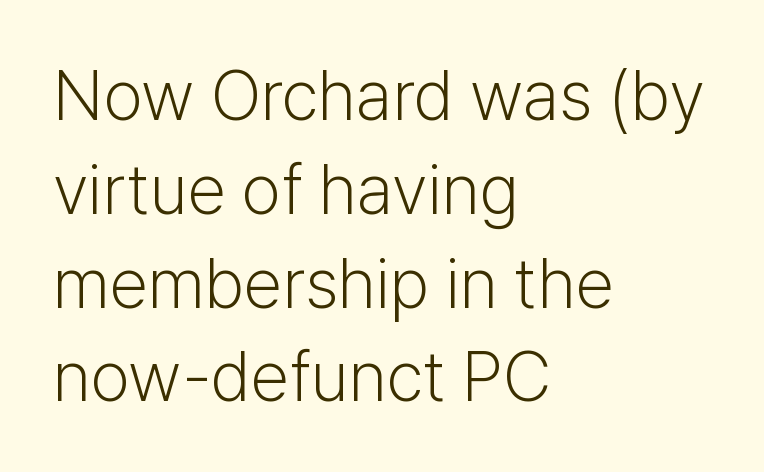
Q: Is the text bold? A: No.
Q: Is the text italic (slanted)? A: No, it is upright.
Q: Is the typeface a serif or a sans-serif typeface? A: Sans-serif.
Q: Is the text underlined? A: No.
Q: How is the paragraph aligned? A: Left-aligned.
Q: Is the spacing between letters normal or unusually wide? A: Normal.
Q: Is the spacing between lines tight, normal or loose? A: Normal.
Q: Width (condensed, normal, or wide)? A: Normal.
Q: Stroke contrast? A: Low.
Q: x-height? A: Medium.
Q: Monospaced? A: No.
